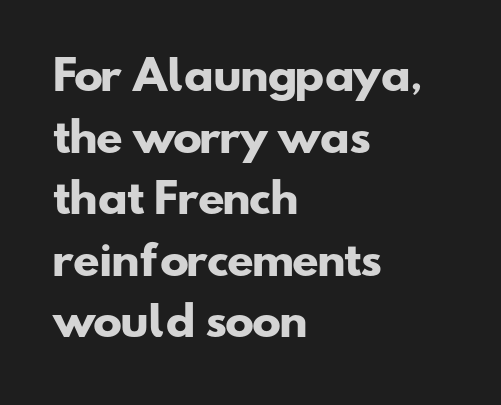
Alignment: flush left. The face used here is proportionally spaced, like ordinary book or web type. Note: no serifs on the glyphs. Weight check: bold — yes, fully.
